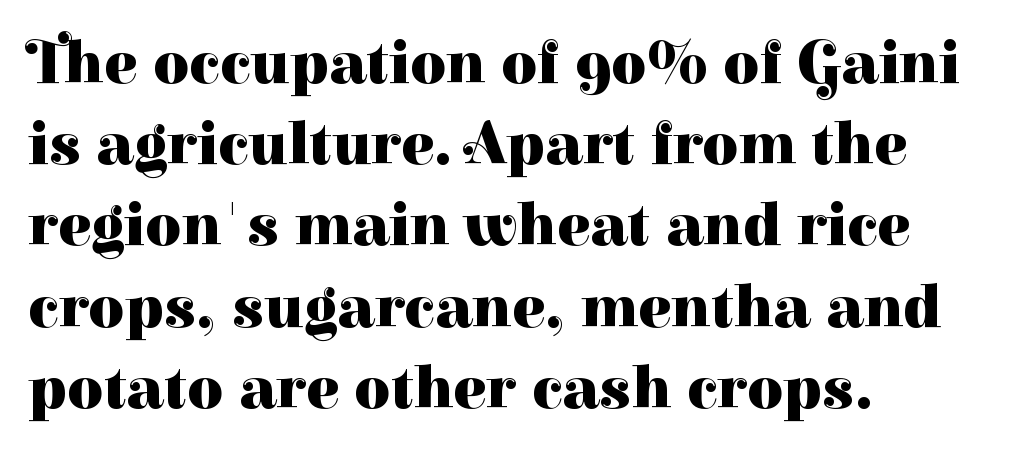
Q: Is the text bold? A: Yes.
Q: Is the text italic (slanted)? A: No, it is upright.
Q: Is the typeface a serif or a sans-serif typeface? A: Serif.
Q: Is the text underlined? A: No.
Q: How is the paragraph aligned? A: Left-aligned.
Q: Is the spacing between letters normal or unusually wide? A: Normal.
Q: Is the spacing between lines tight, normal or loose? A: Normal.
Q: Width (condensed, normal, or wide)? A: Normal.
Q: Stroke contrast? A: High.
Q: x-height? A: Medium.
Q: Monospaced? A: No.
